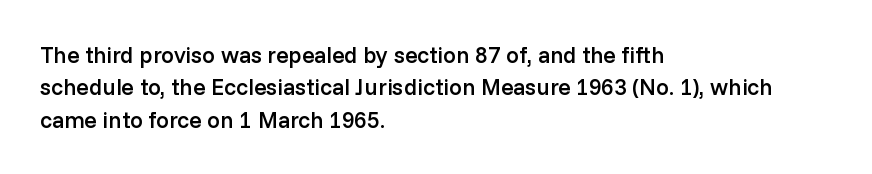
The image shows 23 px text type, upright; set left-aligned, normal line spacing (1.41x), normal letter spacing, not underlined.
